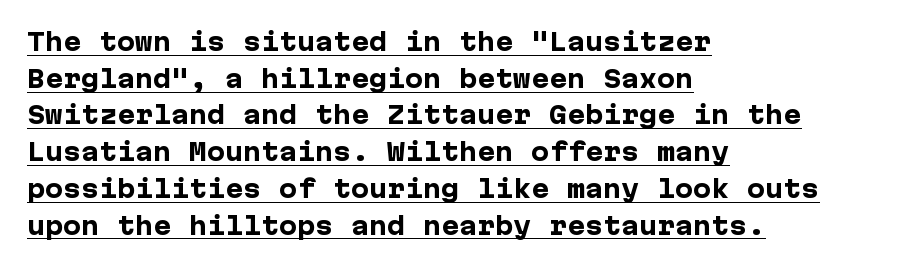
Every character sits straight up, as roman type does. Each line of the rendering has a horizontal stroke beneath the glyphs. Students, note that the glyphs here touch the page at normal intervals. Normally led — the rows are evenly, conventionally spaced. Reading down the block, your eye returns to a fixed left position each line.
